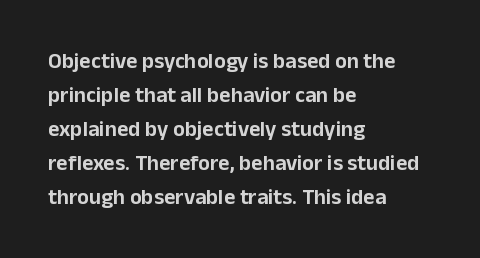
{"italic": "no", "underline": "no", "align": "left", "line_spacing": "normal", "line_spacing_ratio": 1.55, "letter_spacing": "normal", "letter_spacing_em": 0.0, "glyph_px": 22}
